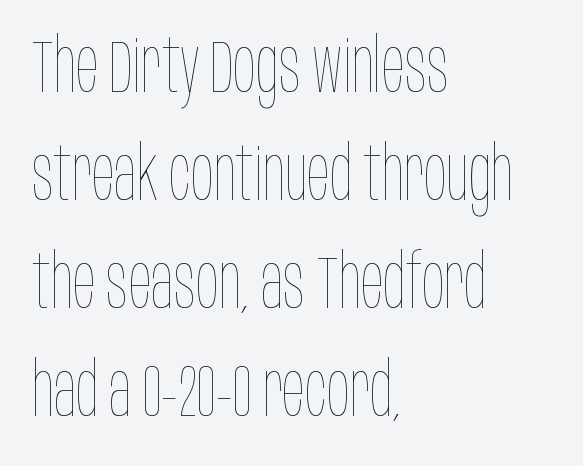
Q: Is the text bold? A: No.
Q: Is the text italic (slanted)? A: No, it is upright.
Q: Is the text underlined? A: No.
Q: How is the paragraph aligned? A: Left-aligned.
Q: Is the spacing between letters normal or unusually wide? A: Normal.
Q: Is the spacing between lines tight, normal or loose? A: Normal.
Q: Width (condensed, normal, or wide)? A: Condensed.
Q: Stroke contrast? A: Low.
Q: x-height? A: Large.
Q: Monospaced? A: No.
